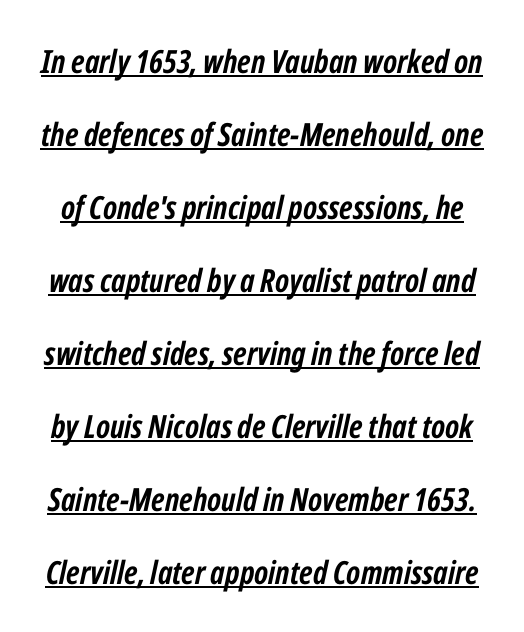
The image shows 32 px semibold, condensed type, italic (leaning right); set loose line spacing (2.28x), normal letter spacing, underlined; low stroke contrast and a medium x-height.
